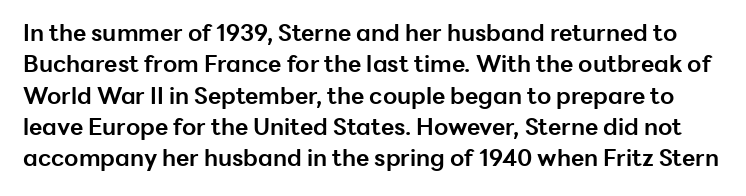
A clean baseline with only descenders dipping below it. Regular leading. Heavy-handed strokes throughout: this text is bold. The specimen reads as upright at a glance. Words appear dense and cohesive because spacing is normal.
